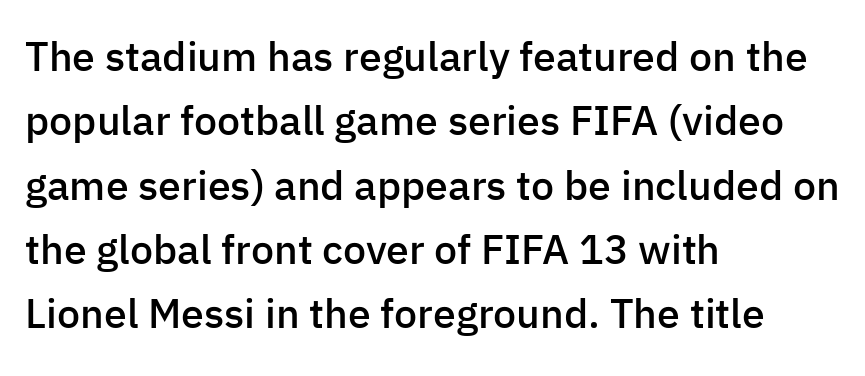
{"serif": "no", "italic": "no", "bold": "semi", "weight": "semibold", "width": "normal", "stroke_contrast": "low", "x_height": "medium", "monospaced": "no", "underline": "no", "align": "left", "line_spacing": "normal", "line_spacing_ratio": 1.57, "letter_spacing": "normal", "letter_spacing_em": 0.0, "glyph_px": 41}
